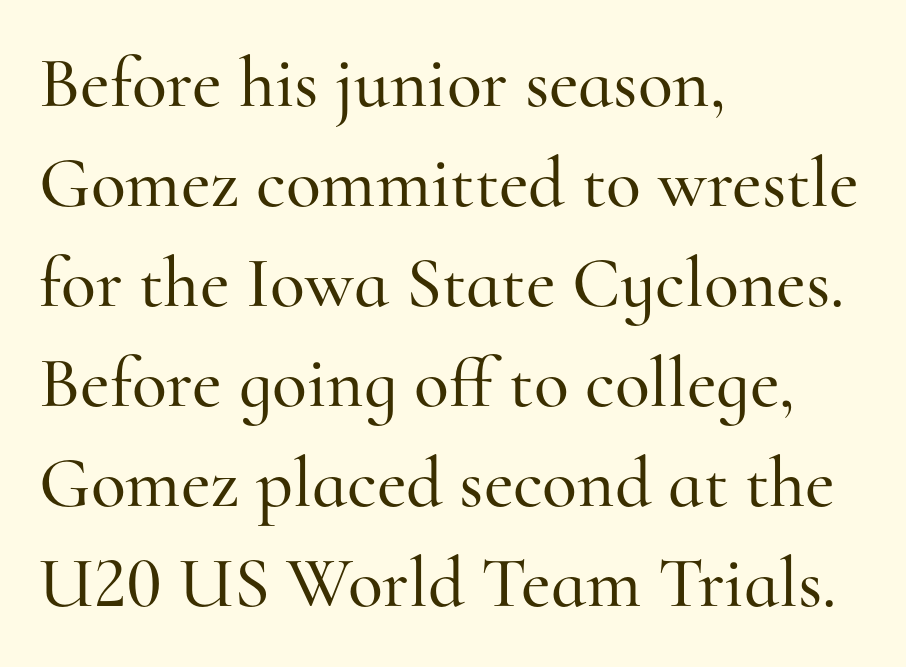
The image shows 72 px serif type, upright; set left-aligned, normal line spacing (1.39x), normal letter spacing, not underlined; high stroke contrast and a small x-height.
